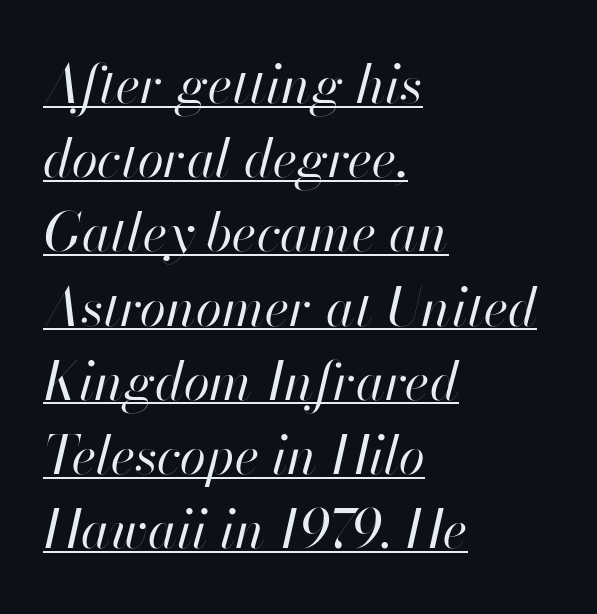
Q: Is the text bold? A: No.
Q: Is the text italic (slanted)? A: Yes, it leans right by about 13 degrees.
Q: Is the text underlined? A: Yes.
Q: How is the paragraph aligned? A: Left-aligned.
Q: Is the spacing between letters normal or unusually wide? A: Normal.
Q: Is the spacing between lines tight, normal or loose? A: Normal.
Q: Width (condensed, normal, or wide)? A: Normal.
Q: Stroke contrast? A: High.
Q: x-height? A: Small.
Q: Monospaced? A: No.
